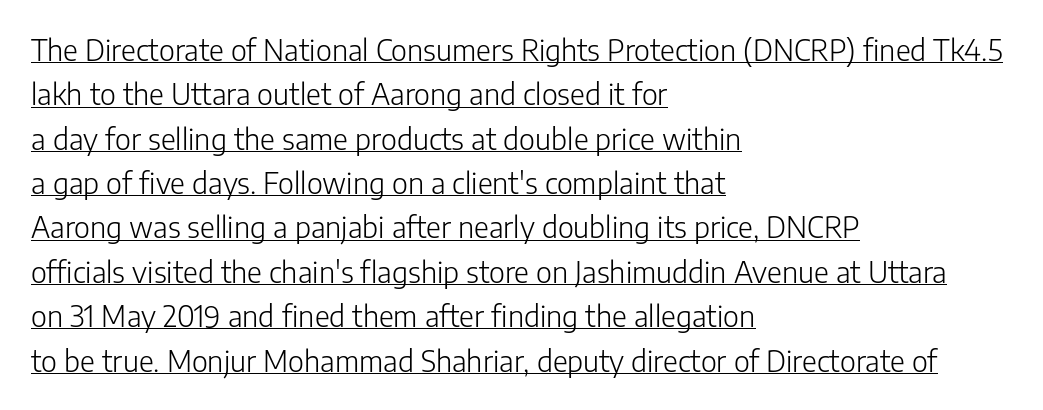
The image shows 29 px light sans-serif type, upright; set left-aligned, normal line spacing (1.53x), normal letter spacing, underlined; low stroke contrast and a medium x-height.
